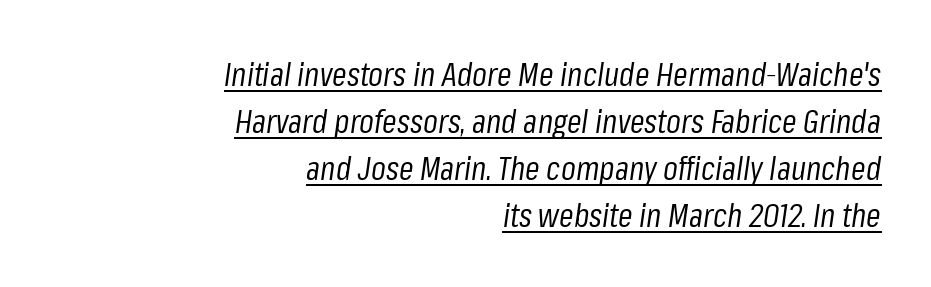
Q: Is the text bold? A: No.
Q: Is the text italic (slanted)? A: Yes, it leans right by about 8 degrees.
Q: Is the text underlined? A: Yes.
Q: How is the paragraph aligned? A: Right-aligned.
Q: Is the spacing between letters normal or unusually wide? A: Normal.
Q: Is the spacing between lines tight, normal or loose? A: Normal.
Q: Width (condensed, normal, or wide)? A: Condensed.
Q: Stroke contrast? A: Low.
Q: x-height? A: Medium.
Q: Monospaced? A: No.
